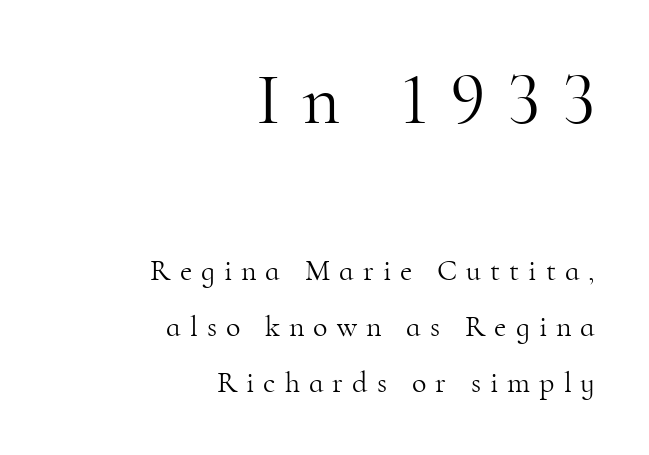
Every stem runs plumb, perpendicular to the baseline. Does the bottom block carry the larger type? No, the top block does. Bold? No — there's no thickening of the strokes. Check where the strokes stop: tiny serifs finish them off.
